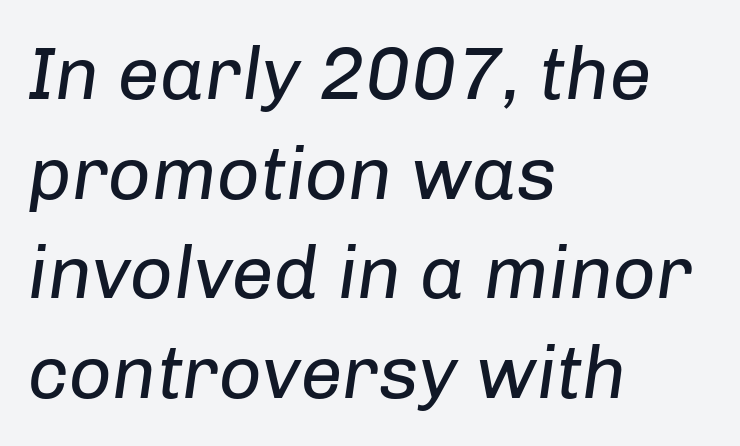
{"italic": "yes", "lean": "right", "slant_degrees": 8, "bold": "no", "weight": "regular", "width": "normal", "stroke_contrast": "low", "x_height": "medium", "monospaced": "no", "underline": "no", "align": "left", "line_spacing": "normal", "line_spacing_ratio": 1.33, "letter_spacing": "normal", "letter_spacing_em": 0.0, "glyph_px": 75}
